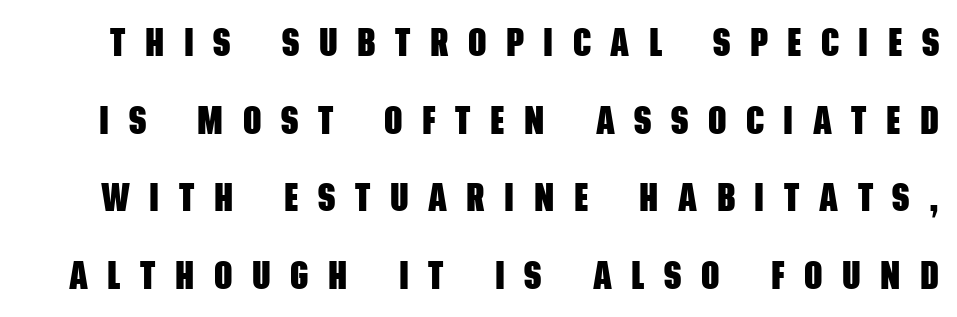
These words are printed bold, with thick strokes throughout. This rendering widens character spacing well past its baseline value. This block would shrink considerably if given ordinary leading; it's expanded now. The zone under the glyphs is completely vacant.
